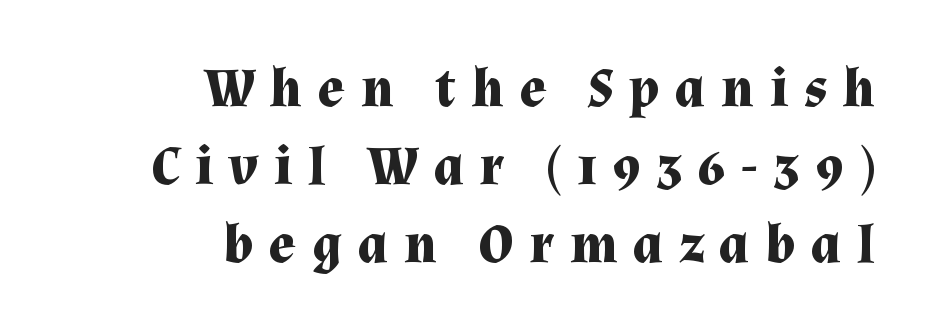
Q: Is the text bold? A: Yes.
Q: Is the text italic (slanted)? A: No, it is upright.
Q: Is the typeface a serif or a sans-serif typeface? A: Serif.
Q: Is the text underlined? A: No.
Q: How is the paragraph aligned? A: Right-aligned.
Q: Is the spacing between letters normal or unusually wide? A: Unusually wide.
Q: Is the spacing between lines tight, normal or loose? A: Normal.
Q: Width (condensed, normal, or wide)? A: Normal.
Q: Stroke contrast? A: Medium.
Q: x-height? A: Medium.
Q: Monospaced? A: No.
